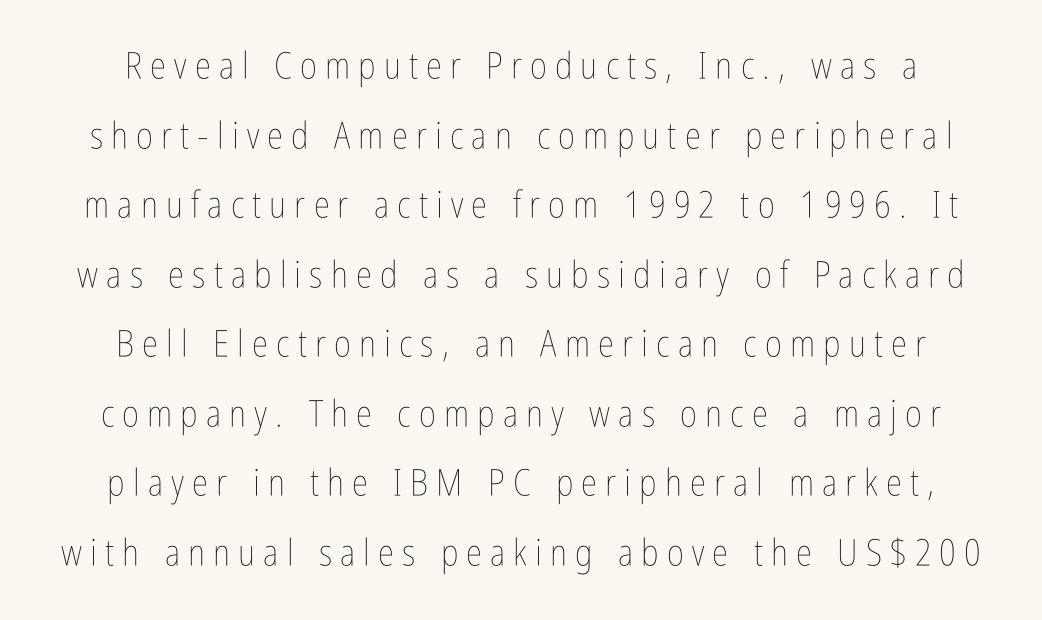
The image shows 37 px thin, condensed type, upright; set centered, line spacing 1.88x, unusually wide letter spacing (+0.22 em), not underlined; low stroke contrast and a medium x-height.
